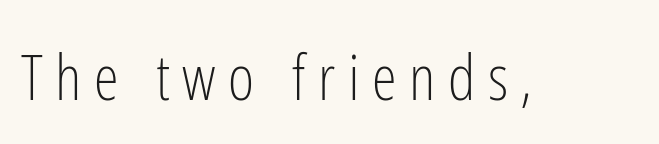
In terms of letterform style, serifs are entirely absent. These lines were composed using upright roman letters. Here the glyphs are tracked loosely, breaking word shapes into spaced letters. Bare-footed words on every line. Stems and bowls with no extra thickness — not bold. Looks like regular typesetting: each glyph gets only the width it needs.
